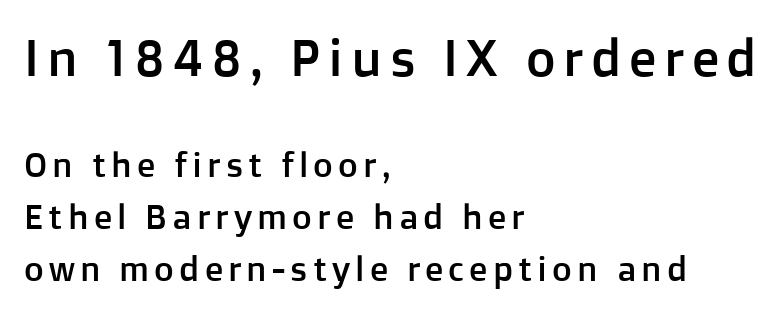
Think of a printed novel: that variable character pitch is what you see here. Alignment: flush left. Italic: no, the glyphs are upright roman. Unmarked baselines from the first word to the last. If you squint, the top block still reads clearly — it's the larger of the two.
